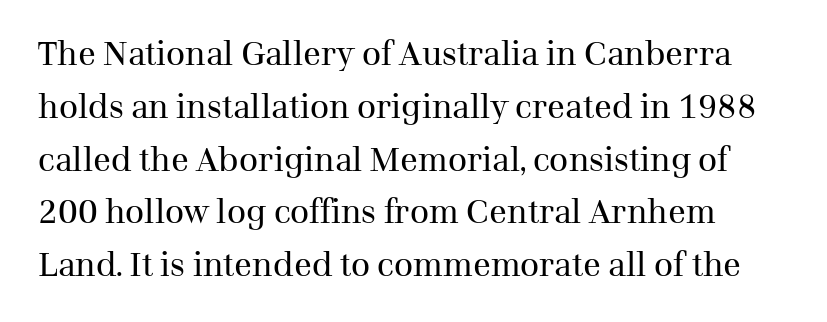
The image shows 33 px regular-weight serif type, upright; set normal line spacing (1.6x), normal letter spacing, not underlined; medium stroke contrast and a medium x-height.
